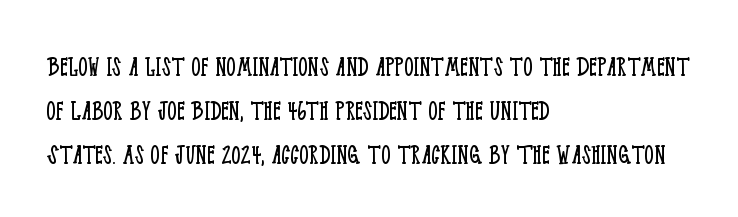
One glance says typical: line gaps are just what's usual. Regarding serifs, this sample has them. Stroke thickness stays within the range of a standard reading face or lighter. Each letter keeps its own natural width here, so spacing adapts to shape.
